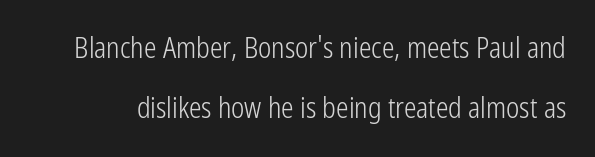
The image shows 28 px light, condensed sans-serif type, upright; set loose line spacing (2.14x), normal letter spacing, not underlined; low stroke contrast and a medium x-height.
